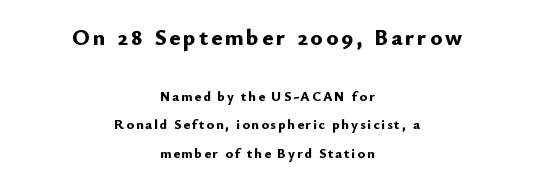
The image shows 23 px bold type, upright; set centered, loose line spacing (2.05x), not underlined; the first (top) block is 1.64x larger.
